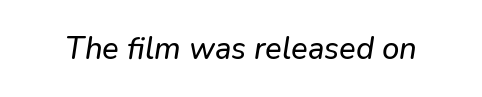
The image shows 31 px text type, italic (leaning right); set normal letter spacing, not underlined; low stroke contrast and a medium x-height.
